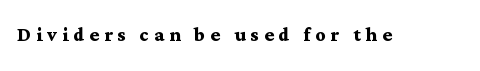
Q: Is the text bold? A: Yes.
Q: Is the text italic (slanted)? A: No, it is upright.
Q: Is the text underlined? A: No.
Q: Is the spacing between letters normal or unusually wide? A: Unusually wide.
